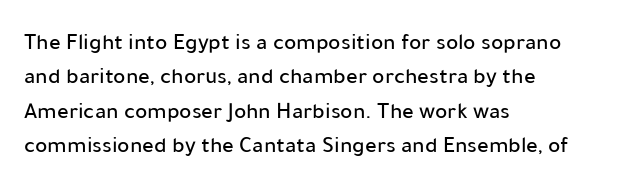
Q: Is the text italic (slanted)? A: No, it is upright.
Q: Is the text underlined? A: No.
Q: How is the paragraph aligned? A: Left-aligned.
Q: Is the spacing between letters normal or unusually wide? A: Normal.
Q: Is the spacing between lines tight, normal or loose? A: Normal.
